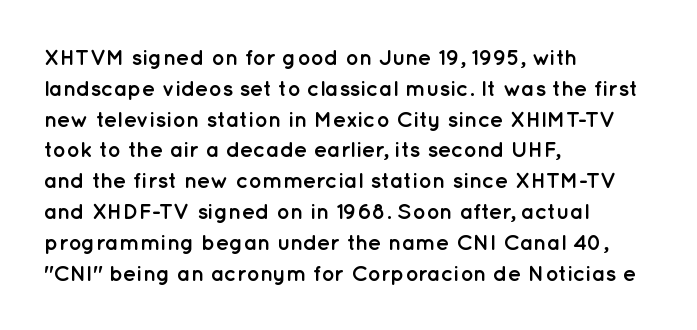
The image shows 22 px bold type, upright; set left-aligned, normal line spacing (1.4x), normal letter spacing, not underlined.
